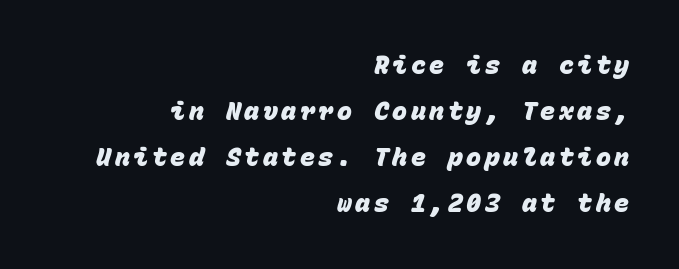
Heavy, bold letterforms. The rendering anchors every line to the right-hand side. Underlining? Definitely not there.
